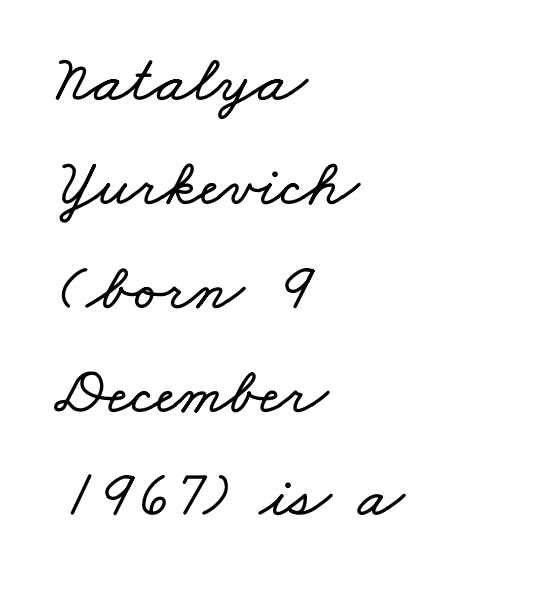
All the whitespace from short lines collects on the right. The line texture is even and compact thanks to regular tracking. How would I describe the line gaps? Plain and ordinary. The space beneath each line is pristine and unruled.
